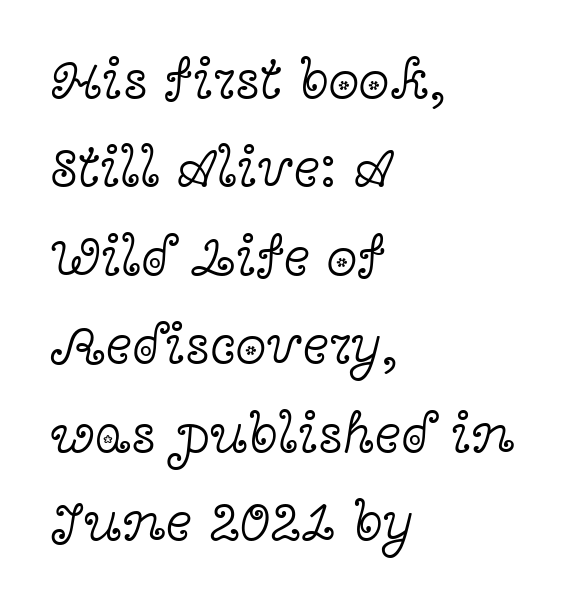
Q: Is the text bold? A: No.
Q: Is the text italic (slanted)? A: Yes.
Q: Is the typeface a serif or a sans-serif typeface? A: Serif.
Q: Is the text underlined? A: No.
Q: How is the paragraph aligned? A: Left-aligned.
Q: Is the spacing between letters normal or unusually wide? A: Normal.
Q: Is the spacing between lines tight, normal or loose? A: Normal.
Q: Width (condensed, normal, or wide)? A: Wide.
Q: x-height? A: Medium.
Q: Monospaced? A: No.
